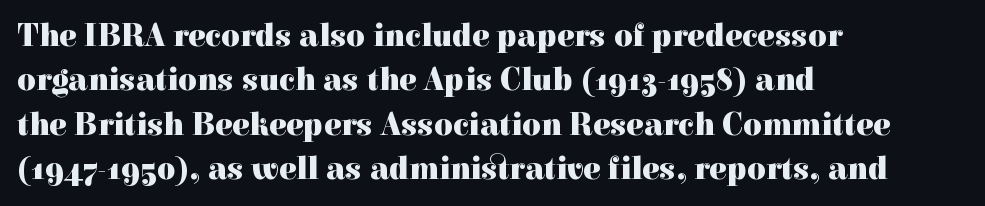
{"serif": "yes", "italic": "no", "bold": "yes", "weight": "heavy", "width": "normal", "x_height": "medium", "monospaced": "no", "underline": "no", "align": "left", "line_spacing": "normal", "line_spacing_ratio": 1.39, "letter_spacing": "normal", "letter_spacing_em": 0.0, "glyph_px": 32}
